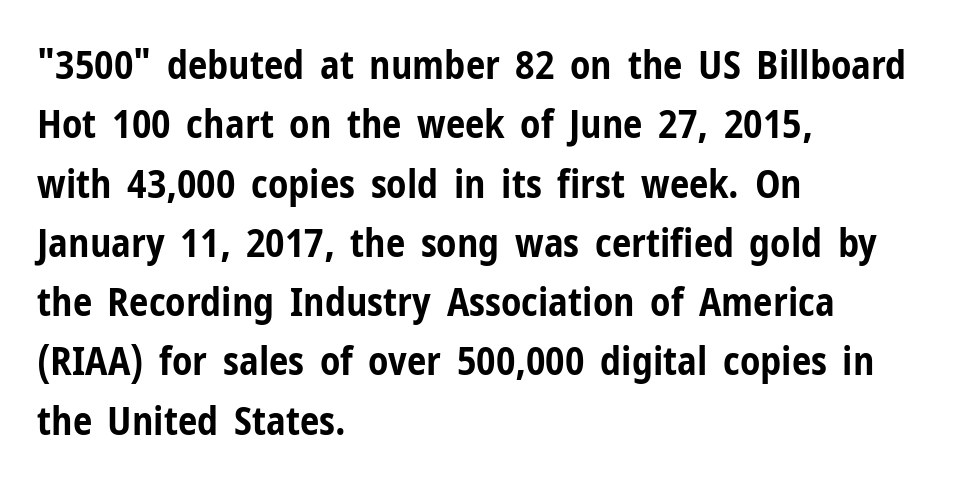
{"serif": "no", "italic": "no", "bold": "yes", "weight": "bold", "width": "condensed", "stroke_contrast": "low", "x_height": "medium", "monospaced": "no", "underline": "no", "align": "left", "line_spacing": "normal", "line_spacing_ratio": 1.52, "letter_spacing": "normal", "letter_spacing_em": 0.0, "glyph_px": 39}
